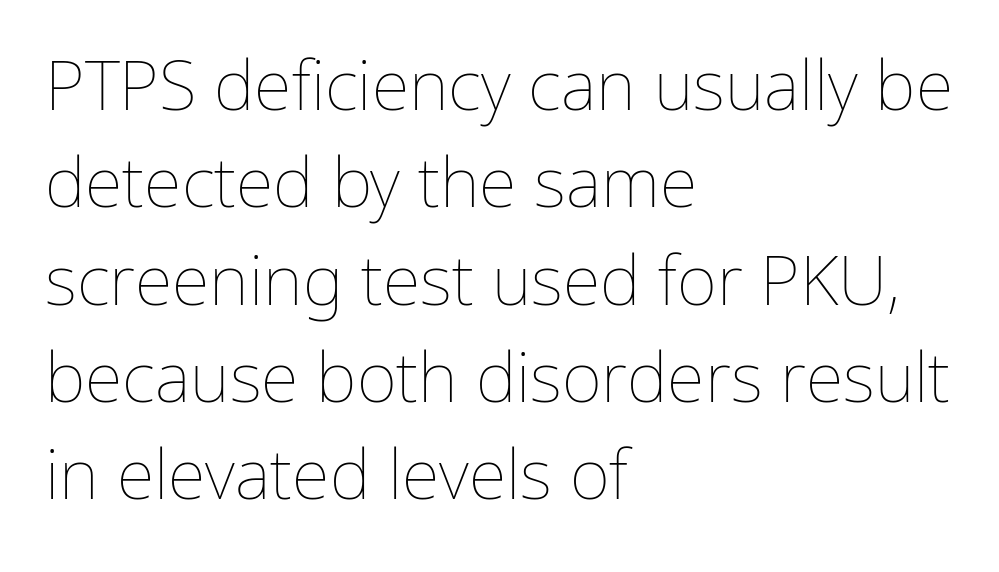
{"italic": "no", "bold": "no", "weight": "thin", "width": "normal", "stroke_contrast": "low", "x_height": "medium", "monospaced": "no", "underline": "no", "align": "left", "line_spacing": "normal", "line_spacing_ratio": 1.41, "letter_spacing": "normal", "letter_spacing_em": 0.0, "glyph_px": 69}
